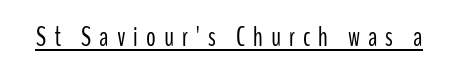
The image shows 27 px text type, upright; set unusually wide letter spacing (+0.3 em), underlined.
